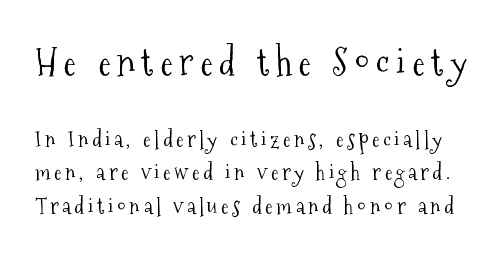
Q: Is the text bold? A: No.
Q: Is the text italic (slanted)? A: No, it is upright.
Q: Is the typeface a serif or a sans-serif typeface? A: Serif.
Q: Is the text underlined? A: No.
Q: Is the spacing between lines tight, normal or loose? A: Normal.
Q: Which block of text is set in a larger size, the first (top) or the second (bottom)? A: The first (top) one.
Q: Width (condensed, normal, or wide)? A: Condensed.
Q: Stroke contrast? A: Medium.
Q: x-height? A: Medium.
Q: Monospaced? A: No.
